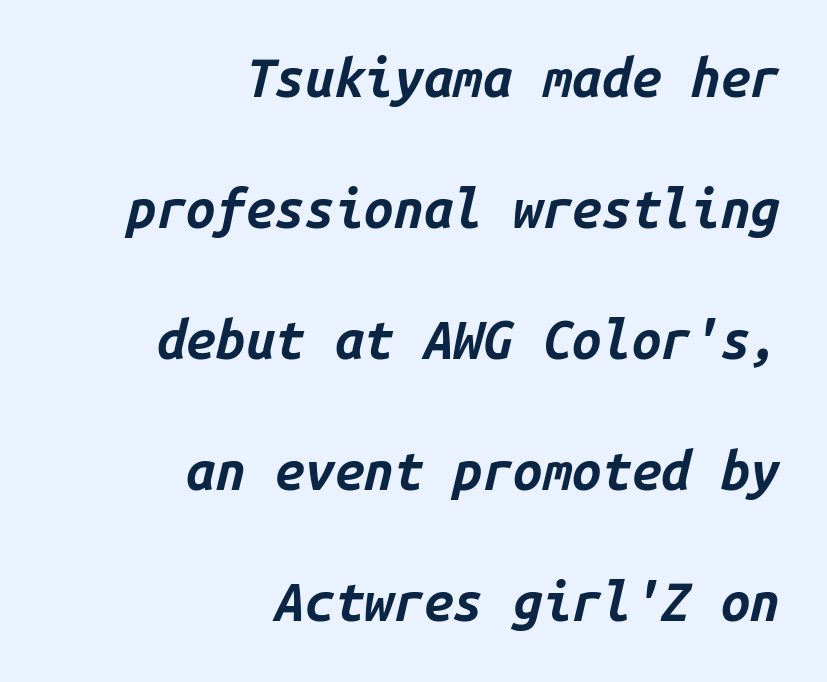
Q: Is the text bold? A: Yes.
Q: Is the text italic (slanted)? A: Yes, it leans right by about 14 degrees.
Q: Is the text underlined? A: No.
Q: How is the paragraph aligned? A: Right-aligned.
Q: Is the spacing between letters normal or unusually wide? A: Normal.
Q: Is the spacing between lines tight, normal or loose? A: Loose.
Q: Width (condensed, normal, or wide)? A: Normal.
Q: Stroke contrast? A: Low.
Q: x-height? A: Medium.
Q: Monospaced? A: Yes.
